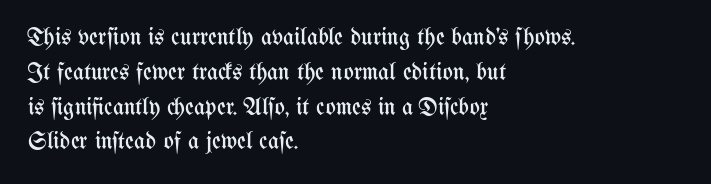
{"italic": "no", "bold": "no", "underline": "no", "align": "left", "line_spacing": "normal", "line_spacing_ratio": 1.45, "letter_spacing": "normal", "letter_spacing_em": 0.0, "glyph_px": 24}
